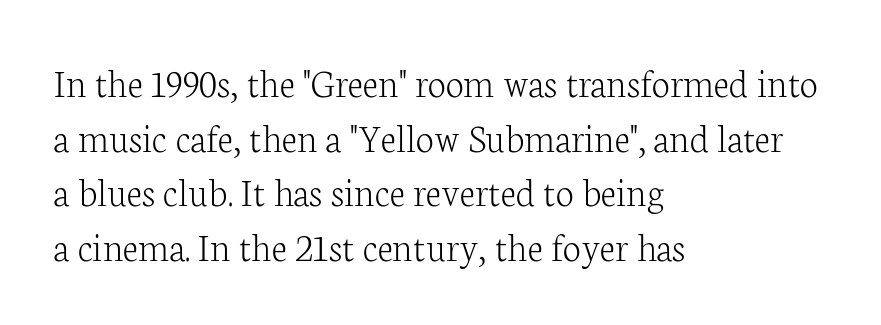
Each line starts at the same left margin while the right side varies. In terms of posture, this sample is upright. Looks like regular typesetting: each glyph gets only the width it needs. No word sits above an underline. Here the glyphs are tracked normally, forming tight word shapes.
